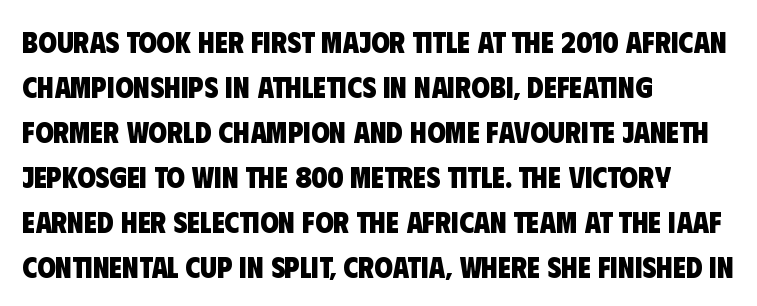
Q: Is the text bold? A: Yes.
Q: Is the typeface a serif or a sans-serif typeface? A: Sans-serif.
Q: Is the text underlined? A: No.
Q: How is the paragraph aligned? A: Left-aligned.
Q: Is the spacing between letters normal or unusually wide? A: Normal.
Q: Is the spacing between lines tight, normal or loose? A: Normal.
Q: Width (condensed, normal, or wide)? A: Condensed.
Q: Stroke contrast? A: Low.
Q: x-height? A: Large.
Q: Monospaced? A: No.
